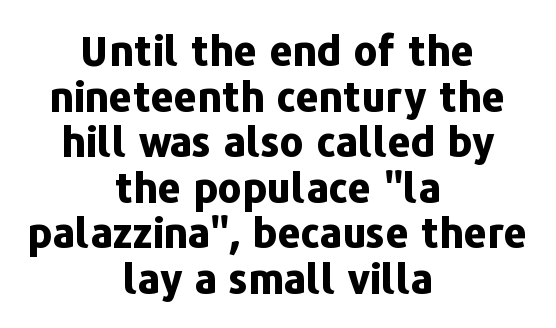
{"serif": "no", "italic": "no", "bold": "yes", "weight": "bold", "width": "normal", "stroke_contrast": "low", "x_height": "medium", "monospaced": "no", "underline": "no", "align": "center", "line_spacing": "tight", "line_spacing_ratio": 1.11, "letter_spacing": "normal", "letter_spacing_em": 0.0, "glyph_px": 41}
